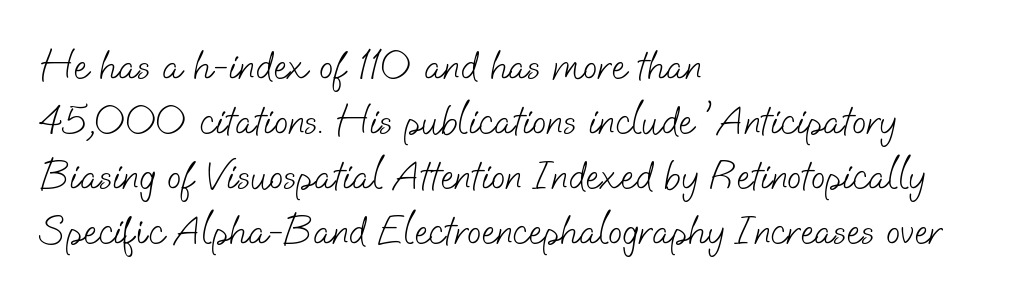
The image shows 42 px light sans-serif type; set left-aligned, normal line spacing (1.31x), normal letter spacing, not underlined; low stroke contrast and a small x-height.
